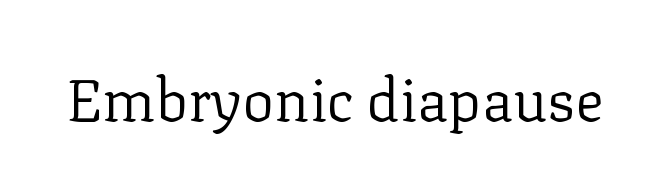
Q: Is the text bold? A: No.
Q: Is the text italic (slanted)? A: No, it is upright.
Q: Is the typeface a serif or a sans-serif typeface? A: Serif.
Q: Is the text underlined? A: No.
Q: Is the spacing between letters normal or unusually wide? A: Normal.
Q: Width (condensed, normal, or wide)? A: Normal.
Q: Stroke contrast? A: Low.
Q: x-height? A: Medium.
Q: Monospaced? A: No.
